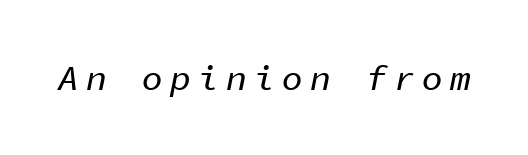
{"italic": "yes", "lean": "right", "slant_degrees": 11, "width": "normal", "stroke_contrast": "low", "x_height": "medium", "monospaced": "yes", "underline": "no", "letter_spacing": "wide", "letter_spacing_em": 0.2, "glyph_px": 35}
